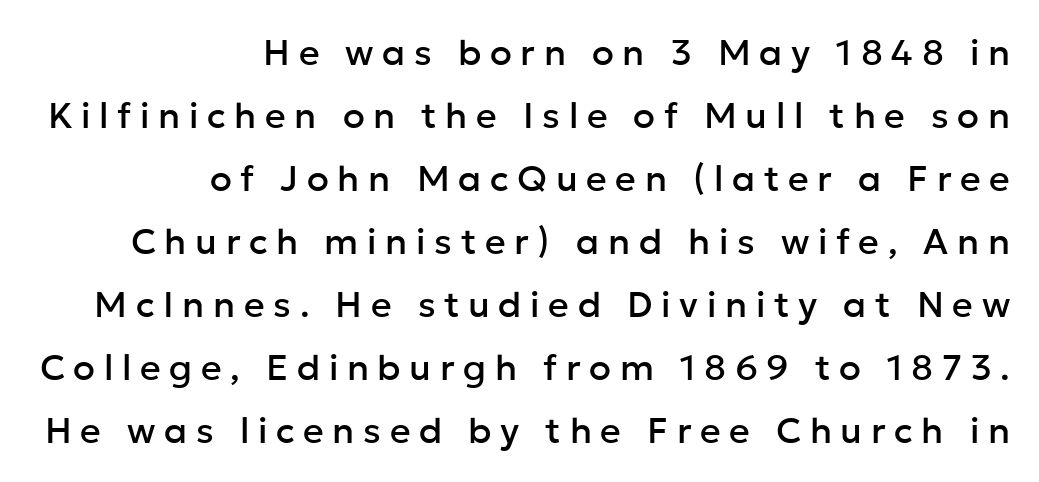
Q: Is the text italic (slanted)? A: No, it is upright.
Q: Is the typeface a serif or a sans-serif typeface? A: Sans-serif.
Q: Is the text underlined? A: No.
Q: How is the paragraph aligned? A: Right-aligned.
Q: Is the spacing between letters normal or unusually wide? A: Unusually wide.
Q: Width (condensed, normal, or wide)? A: Normal.
Q: Stroke contrast? A: Low.
Q: x-height? A: Medium.
Q: Monospaced? A: No.
